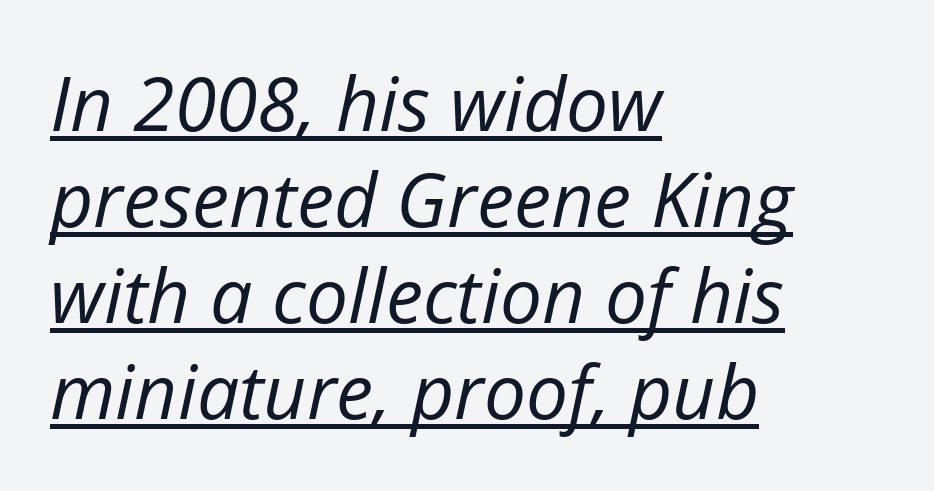
{"italic": "yes", "lean": "right", "slant_degrees": 12, "bold": "no", "weight": "regular", "width": "normal", "stroke_contrast": "low", "x_height": "medium", "monospaced": "no", "underline": "yes", "align": "left", "line_spacing": "normal", "line_spacing_ratio": 1.28, "letter_spacing": "normal", "letter_spacing_em": 0.0, "glyph_px": 75}
